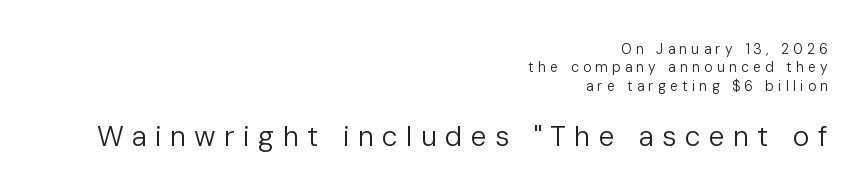
{"serif": "no", "italic": "no", "bold": "no", "weight": "regular", "width": "normal", "stroke_contrast": "low", "x_height": "medium", "monospaced": "no", "underline": "no", "align": "right", "line_spacing": "normal", "line_spacing_ratio": 1.32, "letter_spacing": "wide", "letter_spacing_em": 0.3, "larger_block": "second", "size_ratio": 2.0, "glyph_px": 28}
